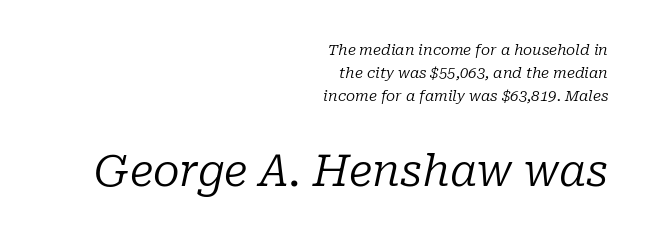
The image shows 44 px regular-weight serif type, italic (leaning right); set right-aligned, normal line spacing (1.53x), normal letter spacing, not underlined; the second (bottom) block is 2.93x larger; low stroke contrast and a medium x-height.
